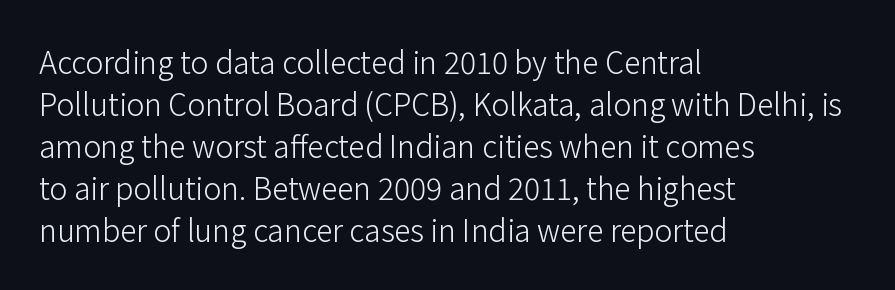
The image shows 30 px light sans-serif type, upright; set left-aligned, normal line spacing (1.4x), normal letter spacing, not underlined; low stroke contrast and a medium x-height.
